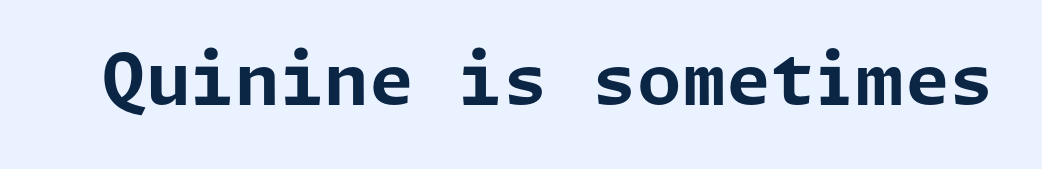
{"serif": "no", "italic": "no", "bold": "yes", "weight": "bold", "width": "normal", "stroke_contrast": "low", "x_height": "medium", "underline": "no", "letter_spacing": "normal", "letter_spacing_em": 0.0, "glyph_px": 72}
